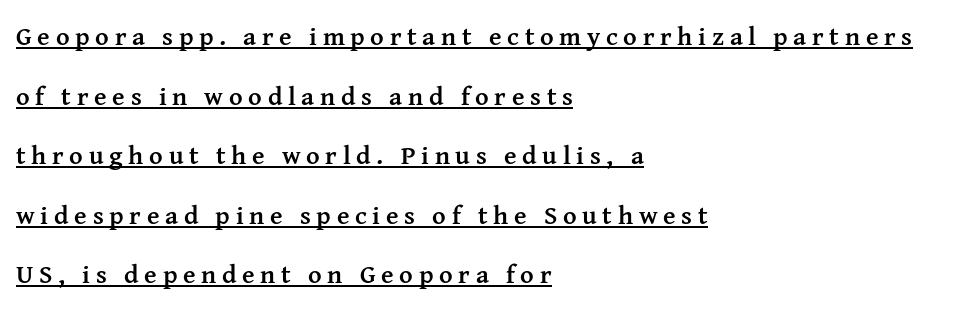
{"italic": "no", "bold": "yes", "underline": "yes", "align": "left", "line_spacing": "loose", "line_spacing_ratio": 2.29, "letter_spacing": "wide", "letter_spacing_em": 0.22, "glyph_px": 26}
